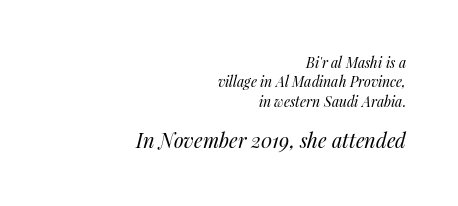
The lettering tilts uniformly, giving the passage an italic look. Inter-character spacing is left at the font's built-in metrics. Nobody drew a line under any word here. The lines sit at an ordinary, default distance from one another.
